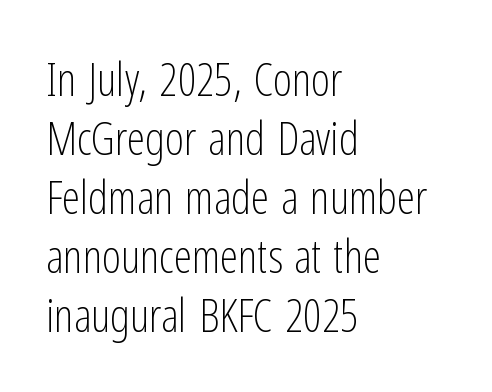
Beneath every word, the page is bare. Is the block centered? No — it sits flush against the left margin. Here the designer chose a conventional face with non-uniform glyph widths. The lettering stays uniformly vertical, giving the passage a roman look. There is no visible air inserted between adjacent glyphs.
